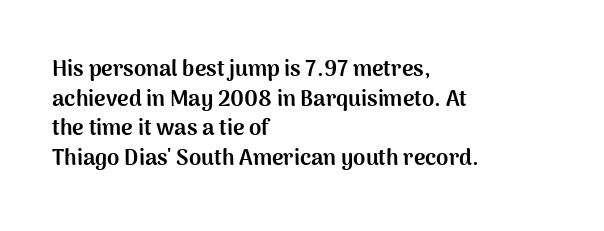
{"italic": "no", "bold": "yes", "underline": "no", "align": "left", "line_spacing": "normal", "line_spacing_ratio": 1.35, "letter_spacing": "normal", "letter_spacing_em": 0.0, "glyph_px": 22}
